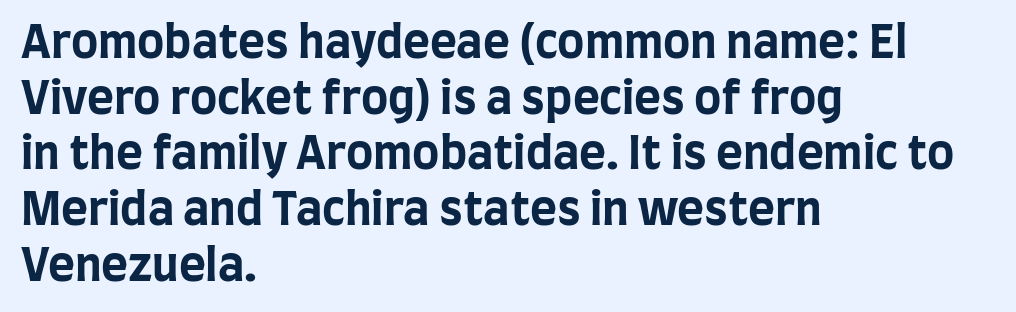
The glyphs have the mass of a bold cut. One-word summary of the alignment: left. Spacing between characters is what you'd get straight out of the box. Looks like regular typesetting: each glyph gets only the width it needs. The space directly below the letters is spotless.
